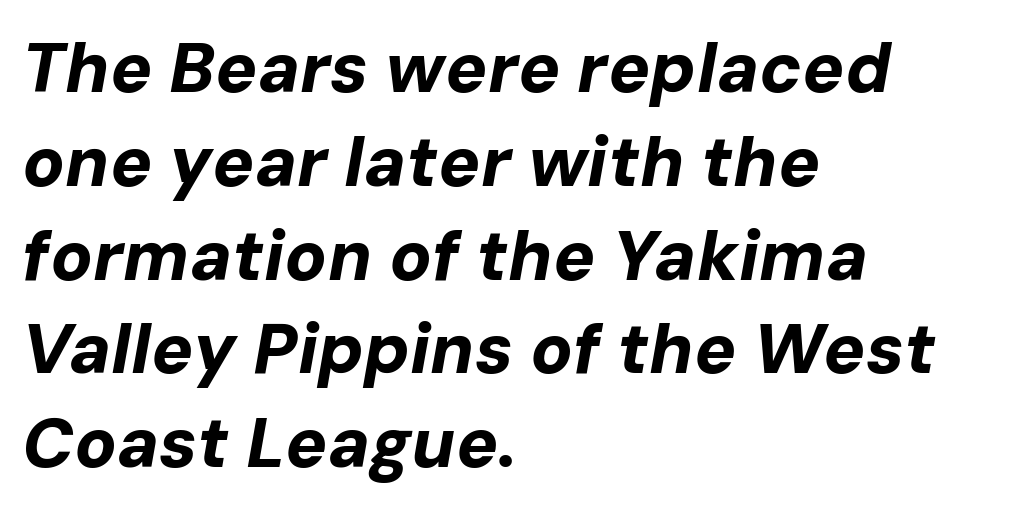
Notice how the stems are inclined rather than vertical — that's the hallmark of italics. A typesetter would call this proportional, since set widths differ per character. The line texture is even and compact thanks to regular tracking. Beneath every word, the page is bare. One-word summary of the alignment: left. What weight is shown? A full bold with thick strokes.
